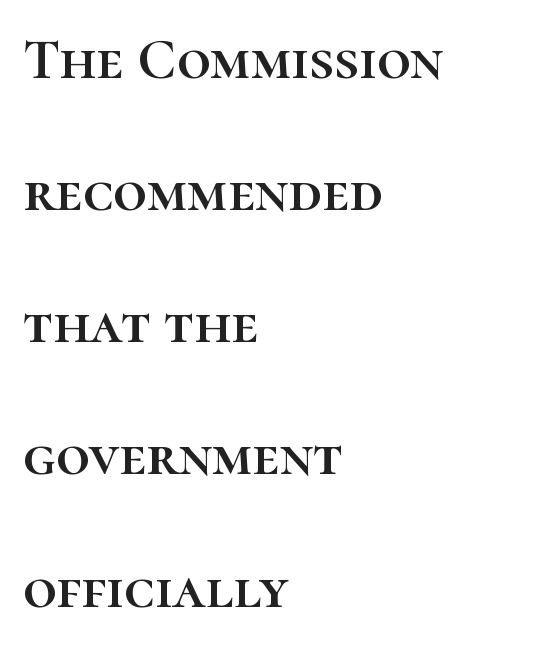
The image shows 59 px text type, upright; set left-aligned, loose line spacing (2.24x), normal letter spacing, not underlined; high stroke contrast and a medium x-height.
